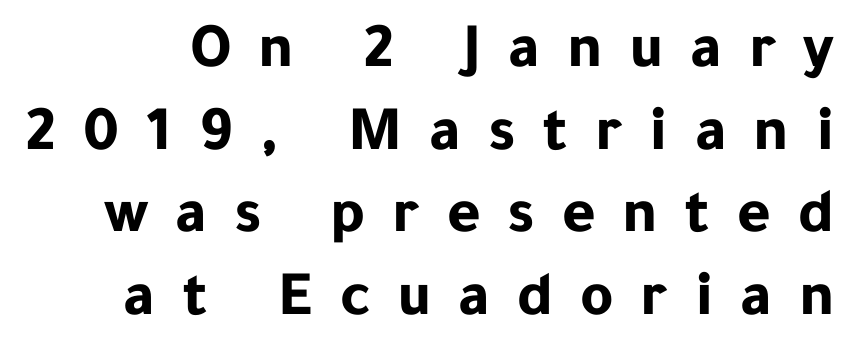
Heavy-handed strokes throughout: this text is bold. The tracking jumps out immediately: characters are airy and widely separated. This is sans-serif lettering, the kind often seen on screens and signage. Anything drawn beneath the words? Only blank space. These lines were composed using upright roman letters.
